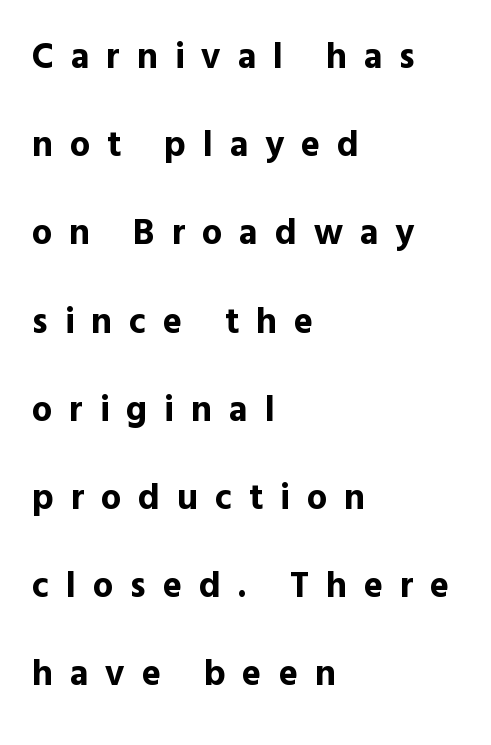
Q: Is the text bold? A: Yes.
Q: Is the text italic (slanted)? A: No, it is upright.
Q: Is the typeface a serif or a sans-serif typeface? A: Sans-serif.
Q: Is the text underlined? A: No.
Q: How is the paragraph aligned? A: Left-aligned.
Q: Is the spacing between letters normal or unusually wide? A: Unusually wide.
Q: Is the spacing between lines tight, normal or loose? A: Loose.
Q: Width (condensed, normal, or wide)? A: Normal.
Q: x-height? A: Medium.
Q: Monospaced? A: No.
